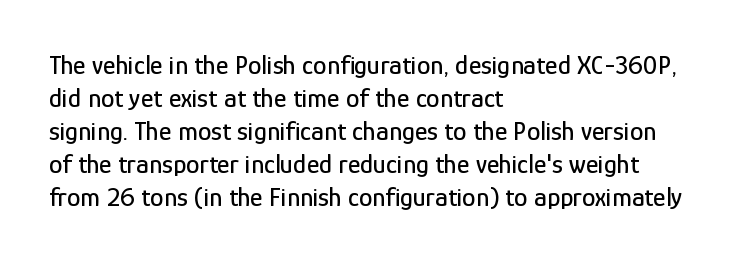
No extra tracking has been applied to these lines. Check the space under the baseline: it is left empty. The font's upright variant was chosen for this text. Casual observation: everything's shoved over to the left.
